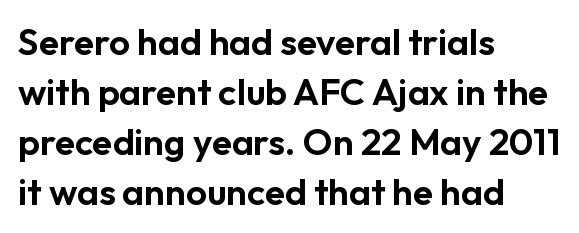
This sample uses plain, unmodified letter spacing. Nothing sits at the stroke ends, so this counts as sans-serif. This sample is left-justified, so line endings fall wherever the words run out. Notice how descenders clear the ascenders below comfortably — that's standard leading. Varying glyph widths throughout — classic text-font behaviour.
